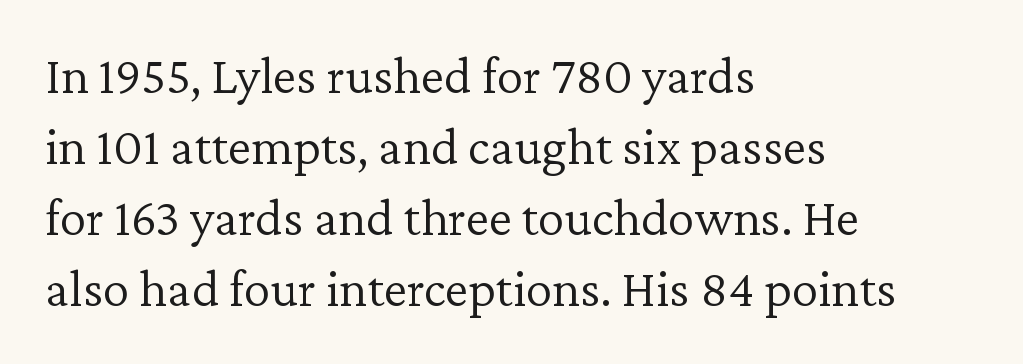
The image shows 53 px light serif type, upright; set left-aligned, normal line spacing (1.34x), normal letter spacing, not underlined; low stroke contrast and a medium x-height.
